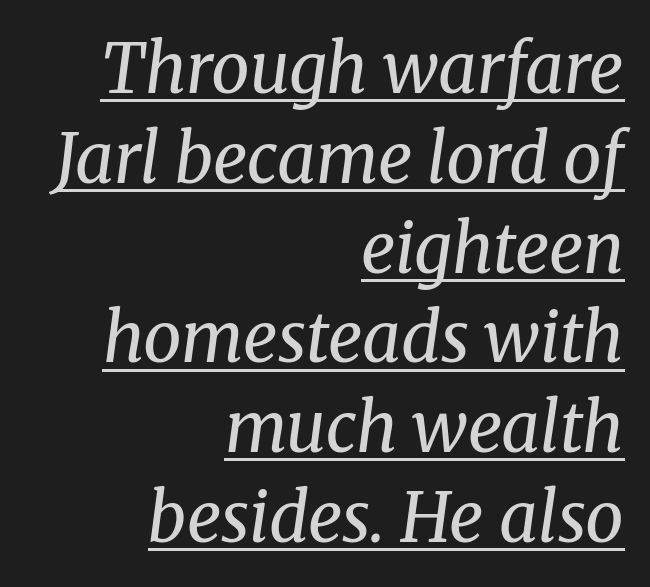
Q: Is the text bold? A: No.
Q: Is the text italic (slanted)? A: Yes, it leans right by about 8 degrees.
Q: Is the typeface a serif or a sans-serif typeface? A: Serif.
Q: Is the text underlined? A: Yes.
Q: How is the paragraph aligned? A: Right-aligned.
Q: Is the spacing between letters normal or unusually wide? A: Normal.
Q: Is the spacing between lines tight, normal or loose? A: Normal.
Q: Width (condensed, normal, or wide)? A: Normal.
Q: Stroke contrast? A: Medium.
Q: x-height? A: Medium.
Q: Monospaced? A: No.
